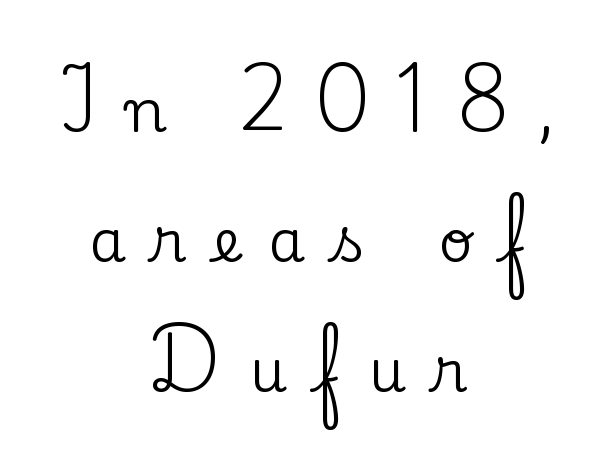
Q: Is the text italic (slanted)? A: No, it is upright.
Q: Is the typeface a serif or a sans-serif typeface? A: Serif.
Q: Is the text underlined? A: No.
Q: How is the paragraph aligned? A: Centered.
Q: Is the spacing between letters normal or unusually wide? A: Unusually wide.
Q: Is the spacing between lines tight, normal or loose? A: Loose.
Q: Width (condensed, normal, or wide)? A: Normal.
Q: Stroke contrast? A: Low.
Q: x-height? A: Small.
Q: Monospaced? A: No.
